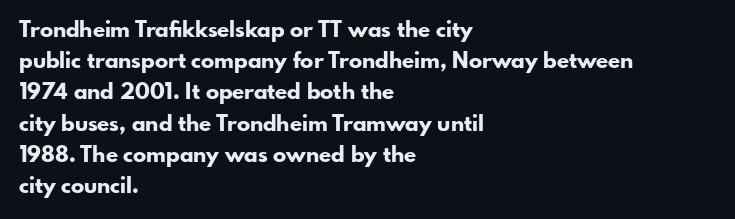
{"italic": "no", "bold": "yes", "underline": "no", "align": "left", "line_spacing": "normal", "line_spacing_ratio": 1.42, "letter_spacing": "normal", "letter_spacing_em": 0.0, "glyph_px": 22}
